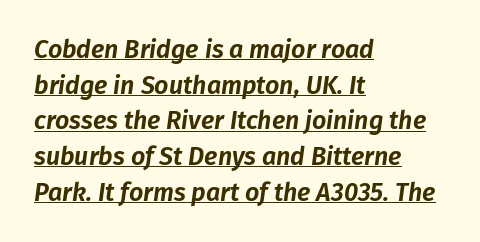
{"italic": "yes", "lean": "right", "slant_degrees": 8, "underline": "yes", "align": "left", "line_spacing": "normal", "line_spacing_ratio": 1.43, "letter_spacing": "normal", "letter_spacing_em": 0.0, "glyph_px": 25}
